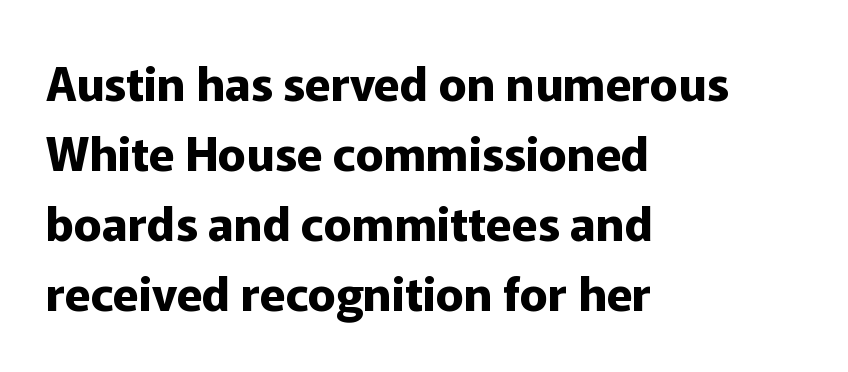
Every row of glyphs begins at an identical x-position on the left. Does the lettering tilt? It doesn't — this is upright. Heft: maximum for text — a bold. Descenders are the only things crossing below the line. Check where the strokes stop: nothing finishes them off — pure sans. Short note: letters normally spaced.
